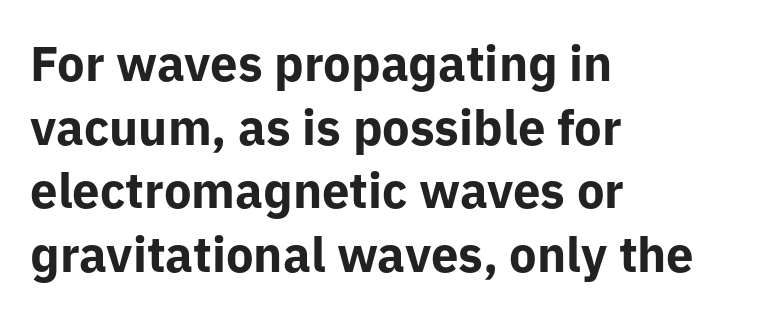
Q: Is the text bold? A: Yes.
Q: Is the text italic (slanted)? A: No, it is upright.
Q: Is the typeface a serif or a sans-serif typeface? A: Sans-serif.
Q: Is the text underlined? A: No.
Q: How is the paragraph aligned? A: Left-aligned.
Q: Is the spacing between letters normal or unusually wide? A: Normal.
Q: Is the spacing between lines tight, normal or loose? A: Normal.
Q: Width (condensed, normal, or wide)? A: Normal.
Q: Stroke contrast? A: Low.
Q: x-height? A: Medium.
Q: Monospaced? A: No.
